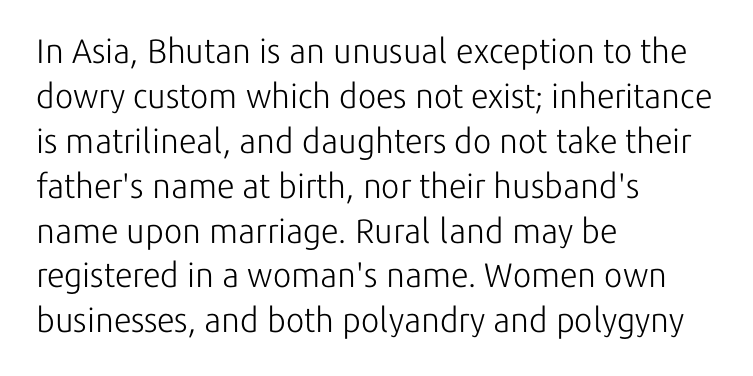
The space beneath each line is pristine and unruled. Note the varied advance widths — an 'i' is clearly narrower than an 'm'. Letter spacing: default. Evenly set lines give the paragraph a standard silhouette. A classic flush-left, rag-right setting is used for this passage. The passage shown is not bold in any degree.
